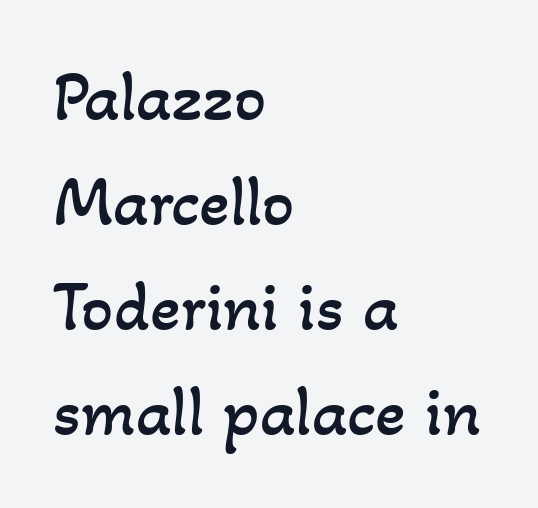
The image shows 71 px regular-weight type; set left-aligned, normal line spacing (1.48x), normal letter spacing, not underlined; low stroke contrast and a small x-height.
